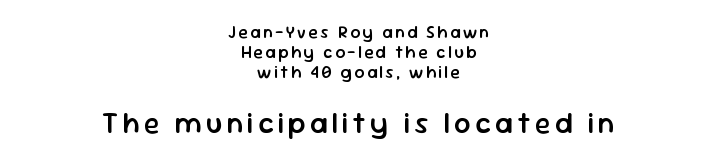
Q: Is the text bold? A: Semi-bold.
Q: Is the text italic (slanted)? A: No, it is upright.
Q: Is the typeface a serif or a sans-serif typeface? A: Sans-serif.
Q: Is the text underlined? A: No.
Q: How is the paragraph aligned? A: Centered.
Q: Which block of text is set in a larger size, the first (top) or the second (bottom)? A: The second (bottom) one.
Q: Width (condensed, normal, or wide)? A: Normal.
Q: Stroke contrast? A: Low.
Q: x-height? A: Medium.
Q: Monospaced? A: No.
